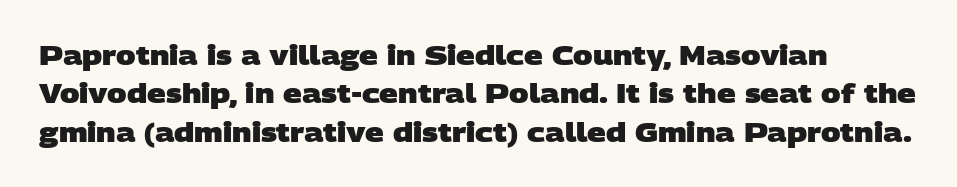
The image shows 26 px bold type; set left-aligned, normal line spacing (1.48x), normal letter spacing, not underlined.
